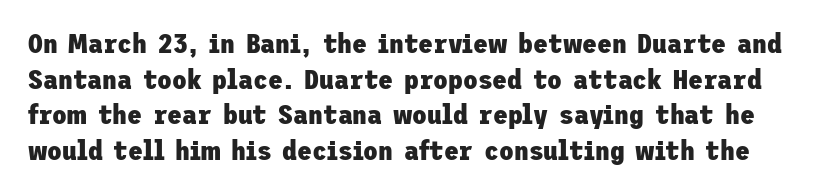
Q: Is the text bold? A: Yes.
Q: Is the text italic (slanted)? A: No, it is upright.
Q: Is the text underlined? A: No.
Q: Is the spacing between letters normal or unusually wide? A: Normal.
Q: Is the spacing between lines tight, normal or loose? A: Normal.
